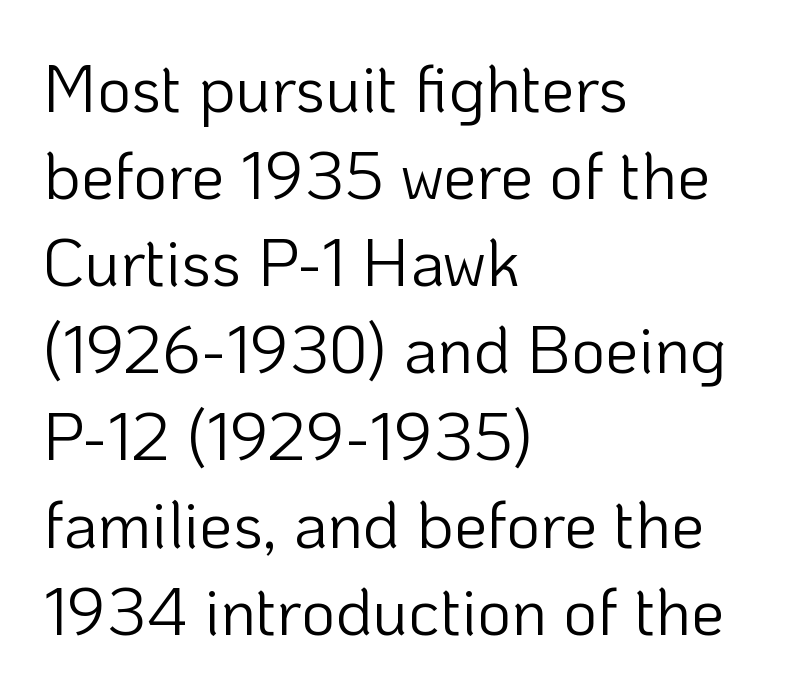
Q: Is the text bold? A: No.
Q: Is the text italic (slanted)? A: No, it is upright.
Q: Is the typeface a serif or a sans-serif typeface? A: Sans-serif.
Q: Is the text underlined? A: No.
Q: How is the paragraph aligned? A: Left-aligned.
Q: Is the spacing between letters normal or unusually wide? A: Normal.
Q: Is the spacing between lines tight, normal or loose? A: Normal.
Q: Width (condensed, normal, or wide)? A: Normal.
Q: Stroke contrast? A: Low.
Q: x-height? A: Medium.
Q: Monospaced? A: No.
